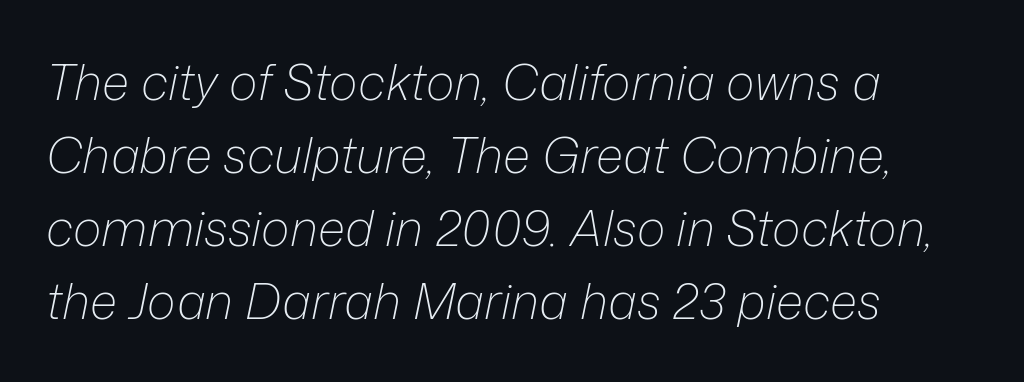
The image shows 49 px light type, italic (leaning right); set left-aligned, normal line spacing (1.49x), normal letter spacing, not underlined; low stroke contrast and a medium x-height.
